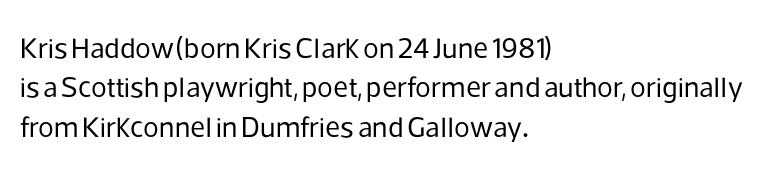
Q: Is the text bold? A: No.
Q: Is the text italic (slanted)? A: No, it is upright.
Q: Is the typeface a serif or a sans-serif typeface? A: Sans-serif.
Q: Is the text underlined? A: No.
Q: How is the paragraph aligned? A: Left-aligned.
Q: Is the spacing between letters normal or unusually wide? A: Normal.
Q: Is the spacing between lines tight, normal or loose? A: Normal.
Q: Width (condensed, normal, or wide)? A: Normal.
Q: Stroke contrast? A: Low.
Q: x-height? A: Medium.
Q: Monospaced? A: No.
